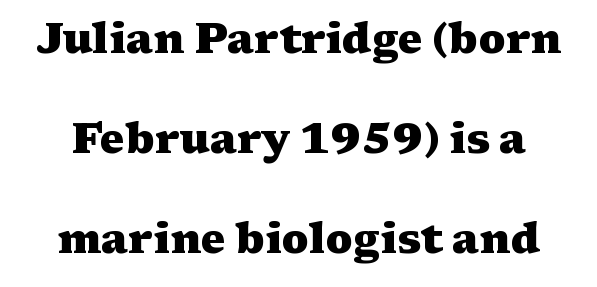
{"serif": "yes", "italic": "no", "bold": "yes", "weight": "heavy", "width": "wide", "stroke_contrast": "medium", "x_height": "medium", "monospaced": "no", "underline": "no", "line_spacing": "loose", "line_spacing_ratio": 2.38, "letter_spacing": "normal", "letter_spacing_em": 0.0, "glyph_px": 42}
